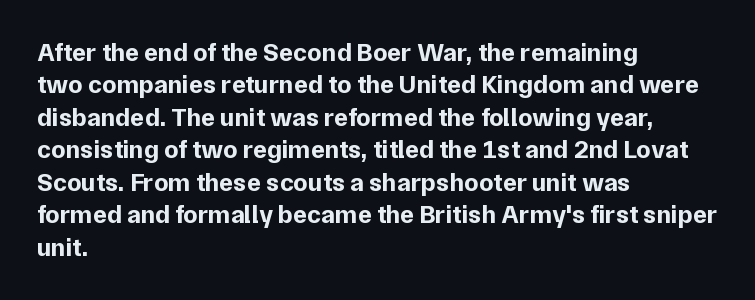
Q: Is the text bold? A: Yes.
Q: Is the text italic (slanted)? A: No, it is upright.
Q: Is the text underlined? A: No.
Q: How is the paragraph aligned? A: Left-aligned.
Q: Is the spacing between letters normal or unusually wide? A: Normal.
Q: Is the spacing between lines tight, normal or loose? A: Normal.
